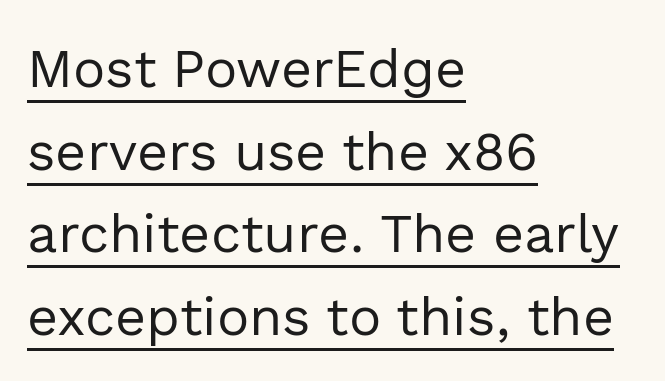
Q: Is the text bold? A: No.
Q: Is the text italic (slanted)? A: No, it is upright.
Q: Is the typeface a serif or a sans-serif typeface? A: Sans-serif.
Q: Is the text underlined? A: Yes.
Q: How is the paragraph aligned? A: Left-aligned.
Q: Is the spacing between letters normal or unusually wide? A: Normal.
Q: Is the spacing between lines tight, normal or loose? A: Normal.
Q: Width (condensed, normal, or wide)? A: Normal.
Q: x-height? A: Medium.
Q: Monospaced? A: No.
